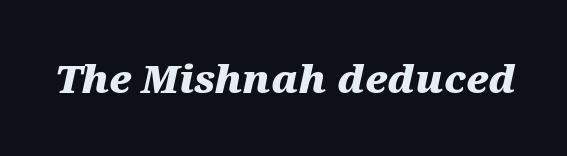
{"italic": "yes", "lean": "right", "slant_degrees": 12, "bold": "yes", "weight": "heavy", "width": "wide", "stroke_contrast": "medium", "x_height": "medium", "monospaced": "no", "underline": "no", "letter_spacing": "normal", "letter_spacing_em": 0.0, "glyph_px": 39}
